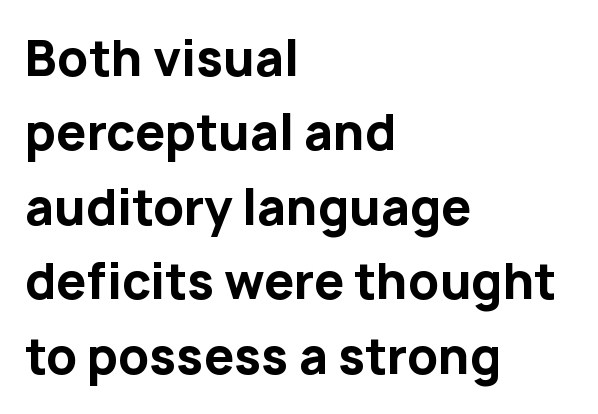
The image shows 48 px bold sans-serif type, upright; set left-aligned, normal line spacing (1.55x), normal letter spacing, not underlined; low stroke contrast and a medium x-height.
